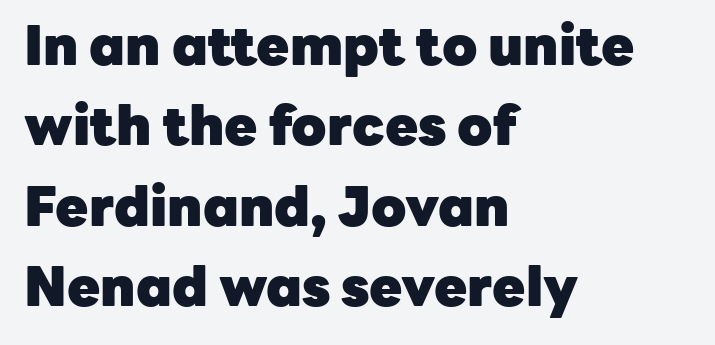
{"serif": "no", "italic": "no", "bold": "yes", "weight": "heavy", "width": "normal", "stroke_contrast": "low", "x_height": "medium", "monospaced": "no", "underline": "no", "align": "left", "line_spacing": "normal", "line_spacing_ratio": 1.49, "letter_spacing": "normal", "letter_spacing_em": 0.0, "glyph_px": 54}
